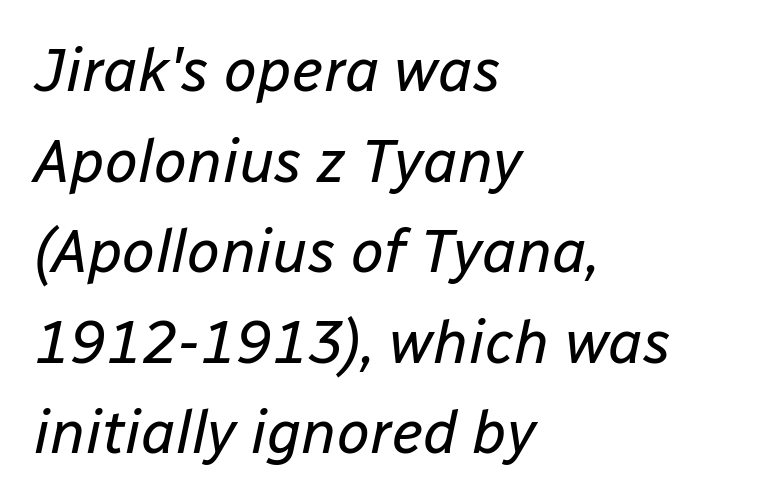
The rendering uses natural spacing where letterforms have individual widths. The passage is arranged the way most books set body copy — flush left. Unbolded letterforms with no extra heft. A typesetter would mark this as italic.
